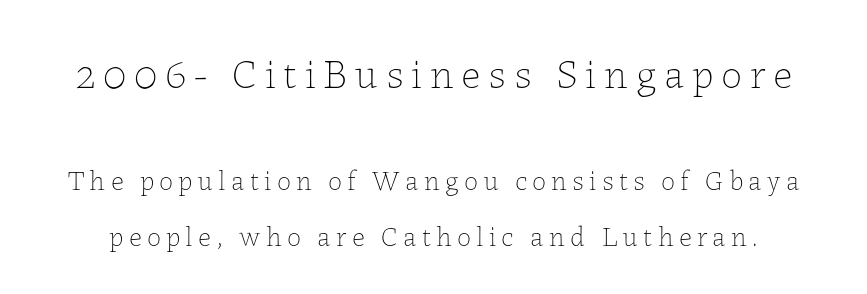
Q: Is the text bold? A: No.
Q: Is the text italic (slanted)? A: No, it is upright.
Q: Is the text underlined? A: No.
Q: Is the spacing between lines tight, normal or loose? A: Loose.
Q: Which block of text is set in a larger size, the first (top) or the second (bottom)? A: The first (top) one.
Q: Width (condensed, normal, or wide)? A: Normal.
Q: Stroke contrast? A: Low.
Q: x-height? A: Medium.
Q: Monospaced? A: No.
